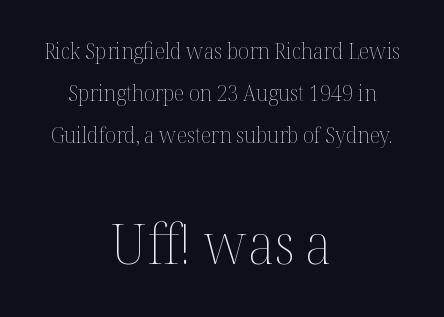
{"italic": "no", "bold": "no", "weight": "thin", "width": "normal", "stroke_contrast": "medium", "x_height": "medium", "monospaced": "no", "underline": "no", "align": "center", "line_spacing": "loose", "line_spacing_ratio": 1.91, "letter_spacing": "normal", "letter_spacing_em": 0.0, "larger_block": "second", "size_ratio": 2.5, "glyph_px": 55}
